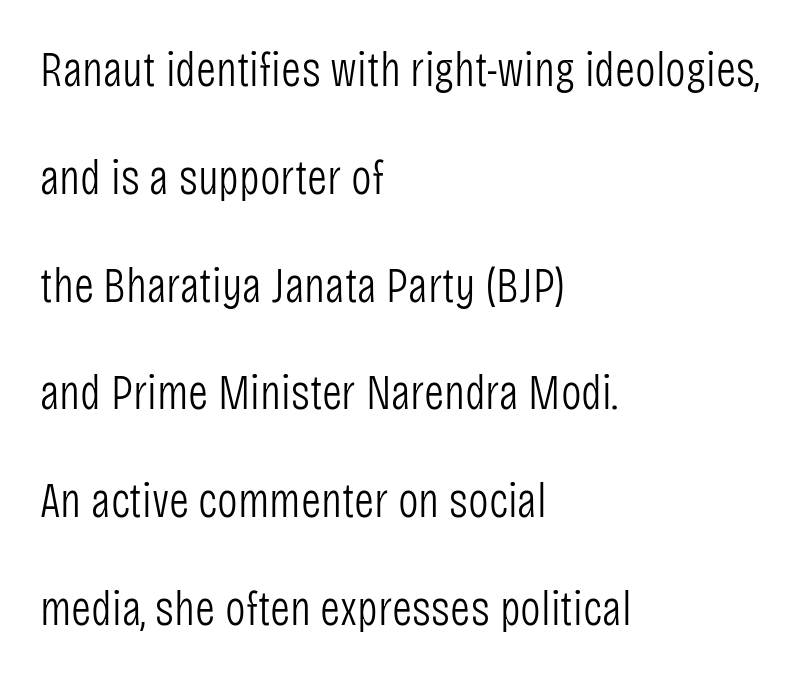
{"serif": "no", "italic": "no", "bold": "no", "weight": "light", "width": "condensed", "stroke_contrast": "low", "x_height": "large", "monospaced": "no", "underline": "no", "align": "left", "line_spacing": "loose", "line_spacing_ratio": 2.2, "letter_spacing": "normal", "letter_spacing_em": 0.0, "glyph_px": 49}
